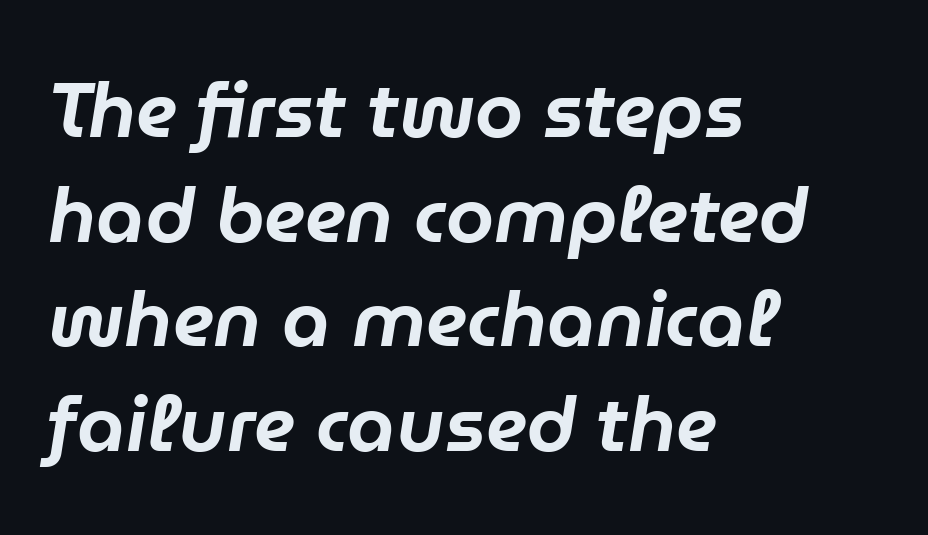
Designer's note — italics engaged. Plain, unruled lines of type. Each letter keeps its own natural width here, so spacing adapts to shape. The vertical gap from one line to the next is medium.
